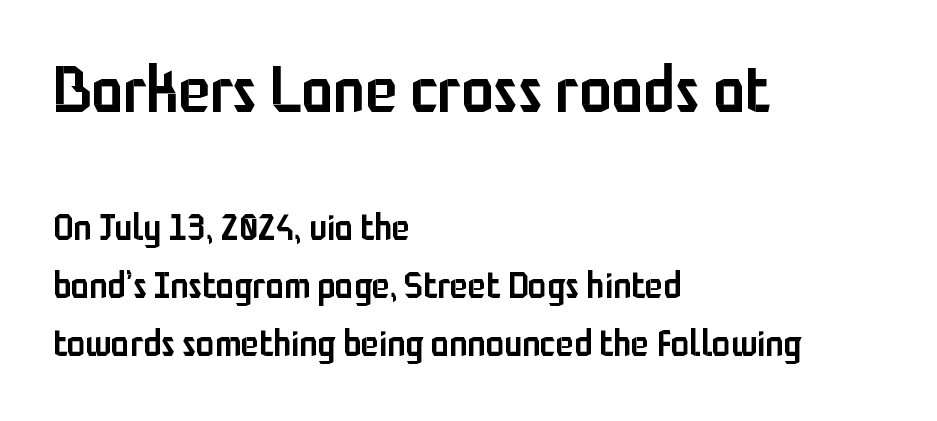
Q: Is the text bold? A: Semi-bold.
Q: Is the text italic (slanted)? A: No, it is upright.
Q: Is the typeface a serif or a sans-serif typeface? A: Sans-serif.
Q: Is the text underlined? A: No.
Q: How is the paragraph aligned? A: Left-aligned.
Q: Is the spacing between letters normal or unusually wide? A: Normal.
Q: Is the spacing between lines tight, normal or loose? A: Normal.
Q: Which block of text is set in a larger size, the first (top) or the second (bottom)? A: The first (top) one.
Q: Width (condensed, normal, or wide)? A: Condensed.
Q: Stroke contrast? A: Low.
Q: x-height? A: Medium.
Q: Monospaced? A: No.
